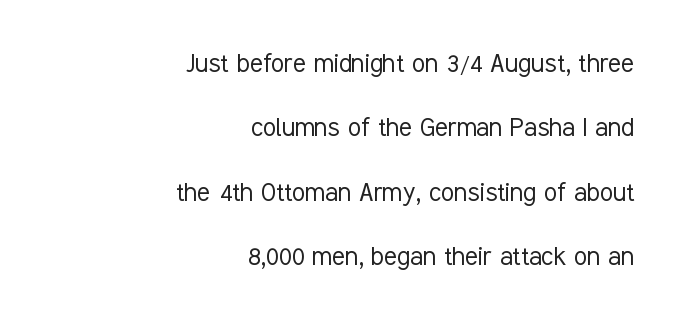
{"serif": "no", "italic": "no", "bold": "no", "weight": "light", "width": "condensed", "stroke_contrast": "low", "x_height": "medium", "monospaced": "no", "underline": "no", "align": "right", "line_spacing": "loose", "line_spacing_ratio": 2.15, "letter_spacing": "normal", "letter_spacing_em": 0.0, "glyph_px": 30}
